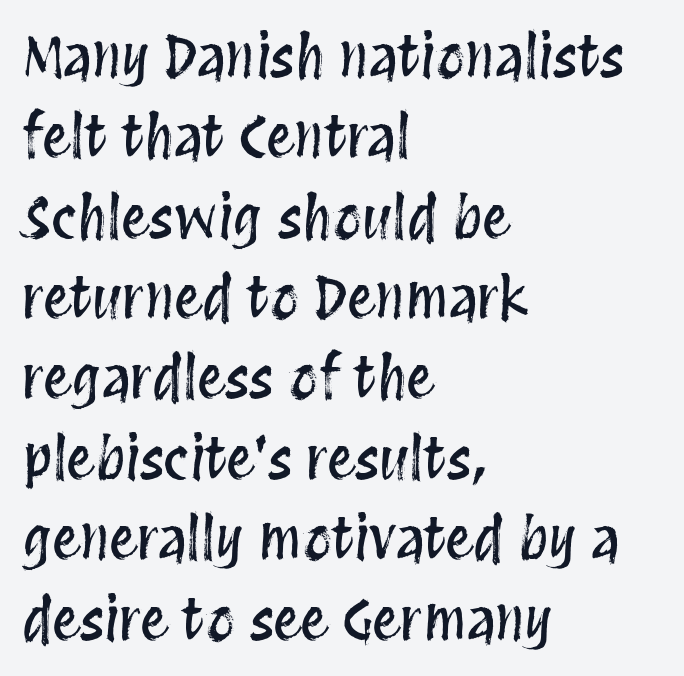
In terms of posture, this sample is upright. Varying glyph widths throughout — classic text-font behaviour. The paragraph has a hard left edge and a soft right edge. Underline: absent. This block has exactly the height ordinary leading produces. You could call the tracking neutral — neither tight nor loose.
